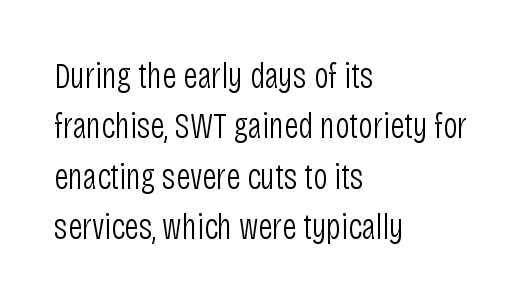
{"serif": "no", "italic": "no", "bold": "no", "weight": "light", "width": "condensed", "stroke_contrast": "low", "x_height": "large", "monospaced": "no", "underline": "no", "align": "left", "line_spacing": "normal", "line_spacing_ratio": 1.4, "letter_spacing": "normal", "letter_spacing_em": 0.0, "glyph_px": 36}
